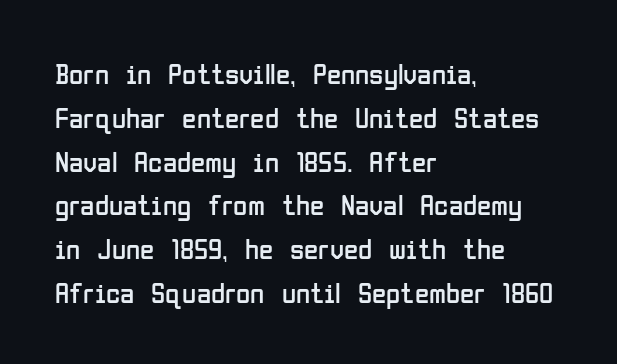
Q: Is the text bold? A: No.
Q: Is the text italic (slanted)? A: No, it is upright.
Q: Is the typeface a serif or a sans-serif typeface? A: Sans-serif.
Q: Is the text underlined? A: No.
Q: How is the paragraph aligned? A: Left-aligned.
Q: Is the spacing between letters normal or unusually wide? A: Normal.
Q: Is the spacing between lines tight, normal or loose? A: Normal.
Q: Width (condensed, normal, or wide)? A: Condensed.
Q: Stroke contrast? A: Low.
Q: x-height? A: Medium.
Q: Monospaced? A: No.
